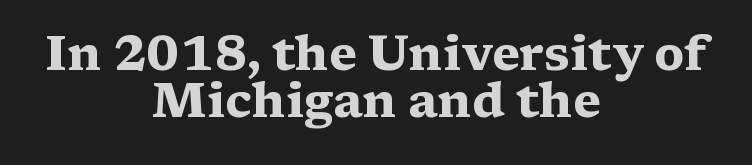
{"serif": "yes", "italic": "no", "bold": "yes", "weight": "heavy", "width": "wide", "stroke_contrast": "medium", "x_height": "medium", "monospaced": "no", "underline": "no", "align": "center", "line_spacing": "tight", "line_spacing_ratio": 0.98, "letter_spacing": "normal", "letter_spacing_em": 0.0, "glyph_px": 48}
